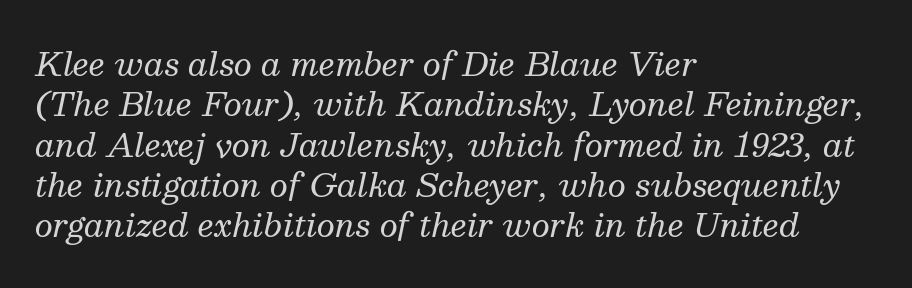
The image shows 32 px regular-weight serif type, italic (leaning right); set left-aligned, normal line spacing (1.26x), normal letter spacing, not underlined; medium stroke contrast and a medium x-height.
